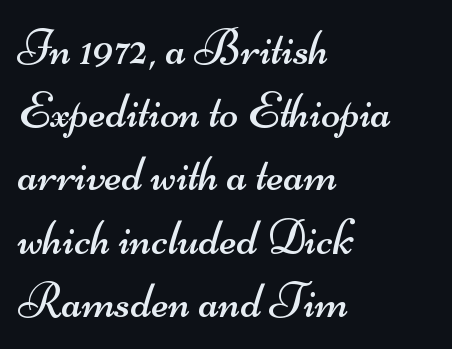
{"serif": "no", "bold": "no", "weight": "regular", "width": "wide", "stroke_contrast": "medium", "x_height": "small", "monospaced": "no", "underline": "no", "align": "left", "line_spacing": "normal", "line_spacing_ratio": 1.29, "letter_spacing": "normal", "letter_spacing_em": 0.0, "glyph_px": 49}
